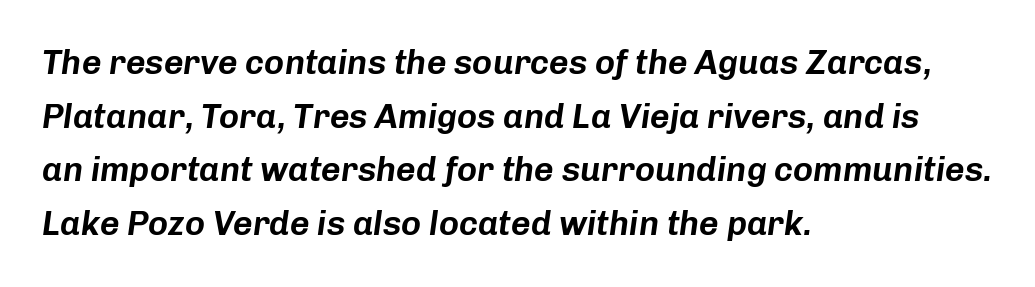
The text block is weighted toward the left margin, trailing off unevenly rightward. How are the letters spaced? Ordinarily, with no added tracking. Beneath every word, the page is bare. Quick note: italic. This sample has the flowing, uneven cadence of proportional lettering.
